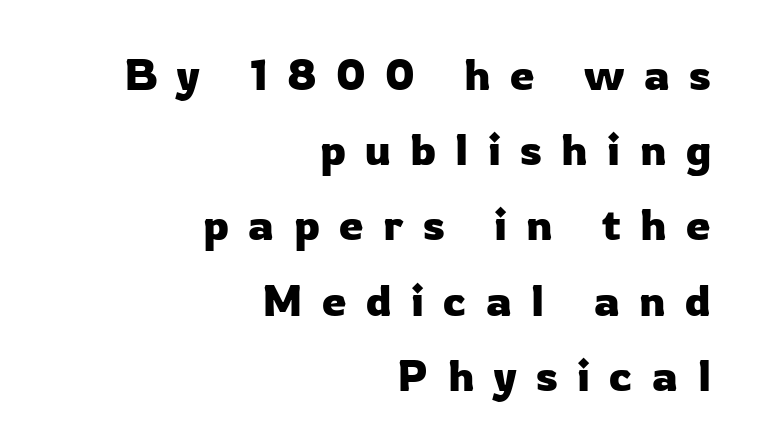
Q: Is the text italic (slanted)? A: No, it is upright.
Q: Is the typeface a serif or a sans-serif typeface? A: Sans-serif.
Q: Is the text underlined? A: No.
Q: How is the paragraph aligned? A: Right-aligned.
Q: Is the spacing between letters normal or unusually wide? A: Unusually wide.
Q: Width (condensed, normal, or wide)? A: Normal.
Q: Stroke contrast? A: Low.
Q: x-height? A: Medium.
Q: Monospaced? A: No.
